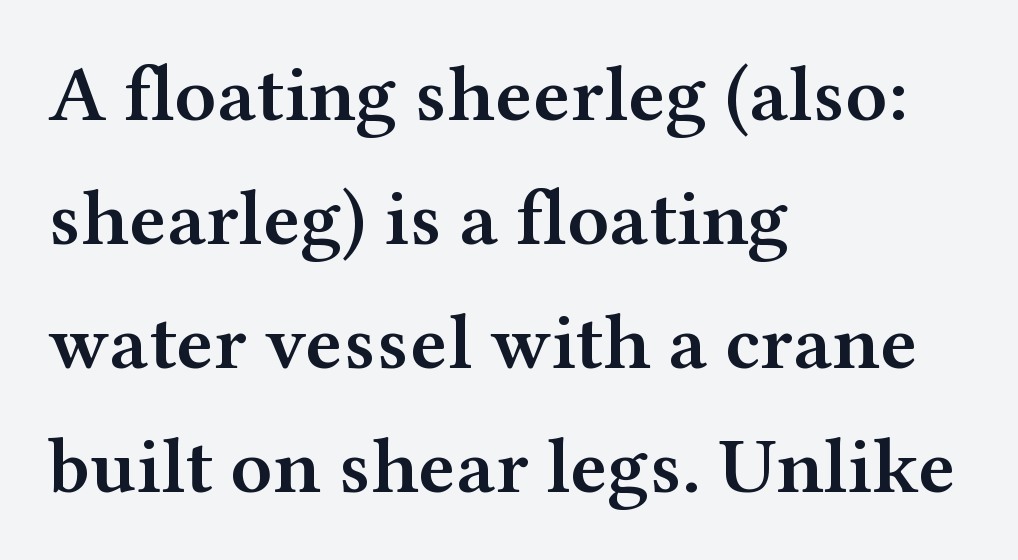
{"serif": "yes", "italic": "no", "bold": "semi", "weight": "semibold", "width": "wide", "stroke_contrast": "medium", "x_height": "medium", "monospaced": "no", "underline": "no", "align": "left", "line_spacing": "normal", "line_spacing_ratio": 1.55, "letter_spacing": "normal", "letter_spacing_em": 0.0, "glyph_px": 80}
